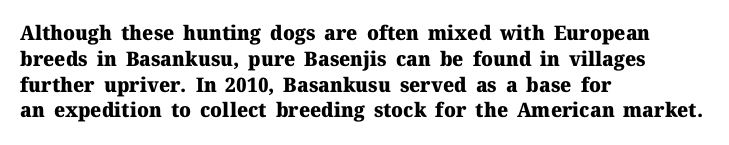
Q: Is the text bold? A: Yes.
Q: Is the text italic (slanted)? A: No, it is upright.
Q: Is the text underlined? A: No.
Q: How is the paragraph aligned? A: Left-aligned.
Q: Is the spacing between letters normal or unusually wide? A: Normal.
Q: Is the spacing between lines tight, normal or loose? A: Normal.
